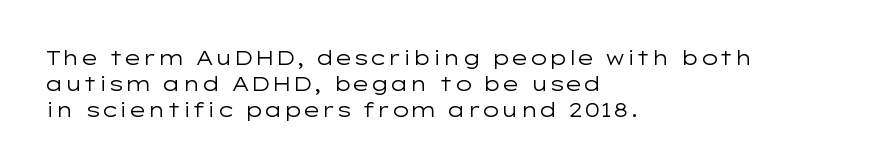
Q: Is the text bold? A: No.
Q: Is the text italic (slanted)? A: No, it is upright.
Q: Is the text underlined? A: No.
Q: How is the paragraph aligned? A: Left-aligned.
Q: Is the spacing between letters normal or unusually wide? A: Normal.
Q: Is the spacing between lines tight, normal or loose? A: Normal.
